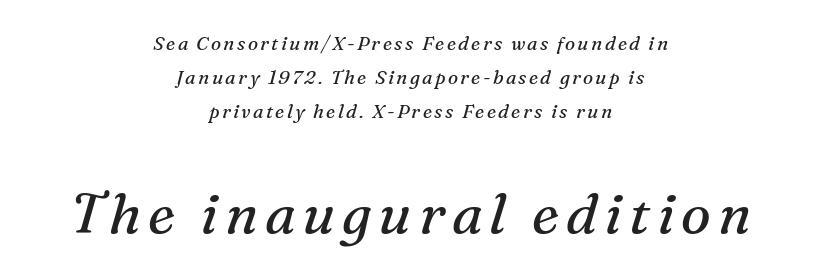
Q: Is the text bold? A: No.
Q: Is the text italic (slanted)? A: Yes, it leans right by about 16 degrees.
Q: Is the typeface a serif or a sans-serif typeface? A: Serif.
Q: Is the text underlined? A: No.
Q: How is the paragraph aligned? A: Centered.
Q: Which block of text is set in a larger size, the first (top) or the second (bottom)? A: The second (bottom) one.
Q: Width (condensed, normal, or wide)? A: Normal.
Q: Stroke contrast? A: Medium.
Q: x-height? A: Medium.
Q: Monospaced? A: No.
